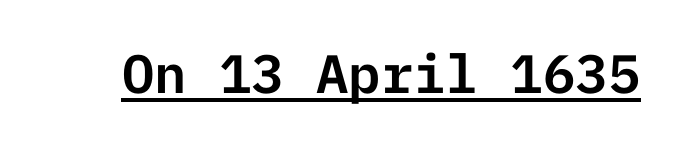
The image shows 54 px sans-serif type, upright; set normal letter spacing, underlined; low stroke contrast and a medium x-height.
